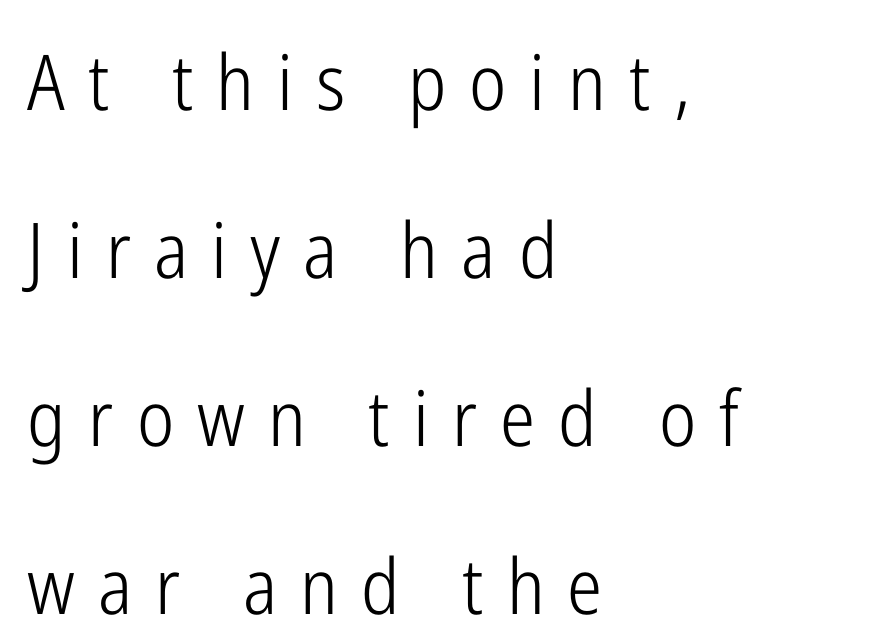
Is the block centered? No — it sits flush against the left margin. Has an underline been added? It has not. The letters advance in unequal steps, a hallmark of proportional type. Every character sits straight up, as roman type does. Substantial extra tracking has been applied to these lines. Compared with a typical body face, this is equally light or lighter still.
